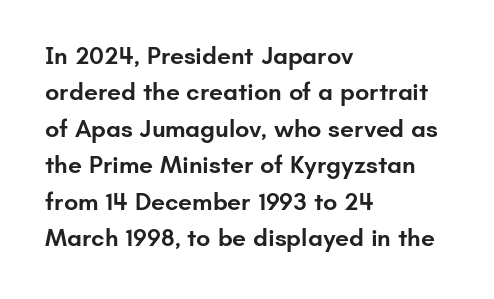
A somewhat darkened texture: the type is semibold rather than bold. If you drew a ruler down the left edge, every line would touch it. The zone under the glyphs is completely vacant. Ascenders rise straight up at ninety degrees. Caption: standard tracking, unaltered. Each new line begins a customary step beneath the previous one.
